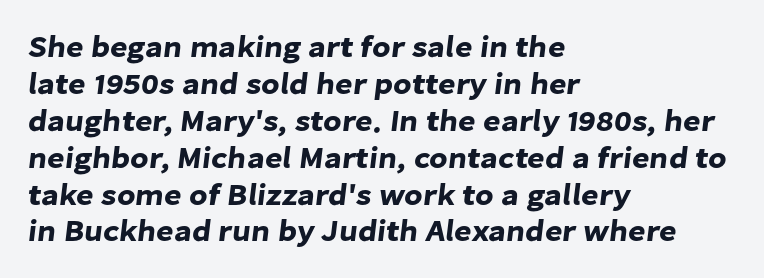
Q: Is the typeface a serif or a sans-serif typeface? A: Sans-serif.
Q: Is the text underlined? A: No.
Q: How is the paragraph aligned? A: Left-aligned.
Q: Is the spacing between letters normal or unusually wide? A: Normal.
Q: Width (condensed, normal, or wide)? A: Normal.
Q: Stroke contrast? A: Low.
Q: x-height? A: Medium.
Q: Monospaced? A: No.
